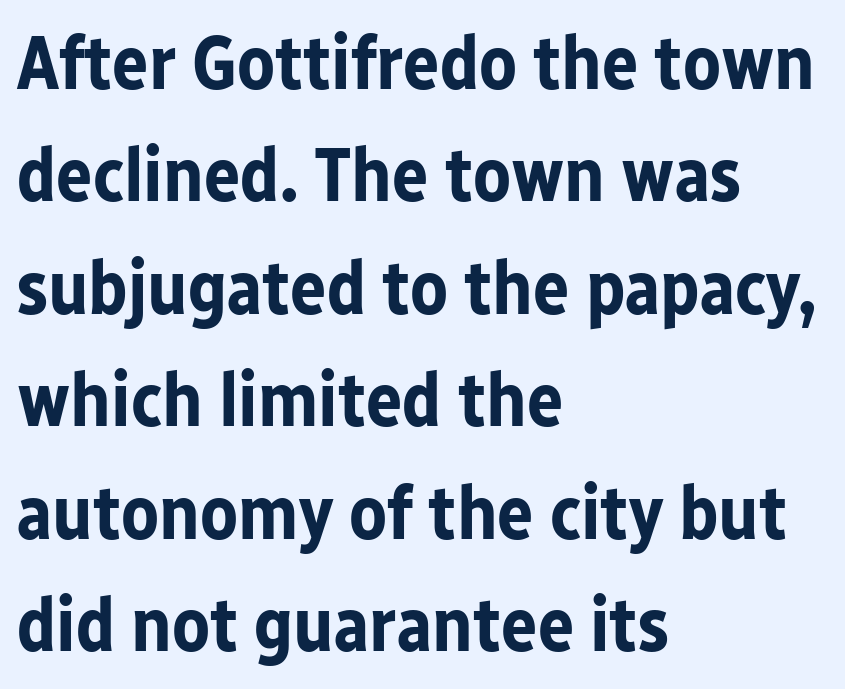
Letterform terminals end flat and unadorned throughout the passage. Does the weight exceed regular? Yes, all the way to bold. The text block is weighted toward the left margin, trailing off unevenly rightward. Regular leading. Looks like regular typesetting: each glyph gets only the width it needs.
